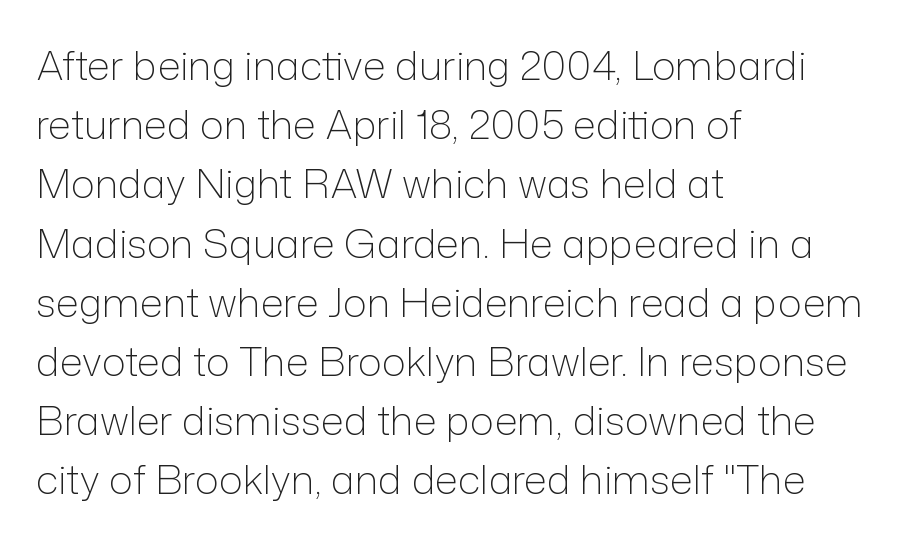
The image shows 40 px light sans-serif type, upright; set left-aligned, normal line spacing (1.48x), normal letter spacing, not underlined; low stroke contrast and a medium x-height.
